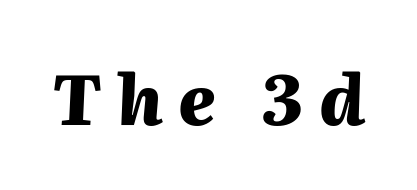
The passage shown leans; its letterforms are oblique. A typesetter would call this proportional, since set widths differ per character. Bare-footed words on every line. There is plenty of visible air inserted between adjacent glyphs. Pretty heavy lettering here — definitely bold.
